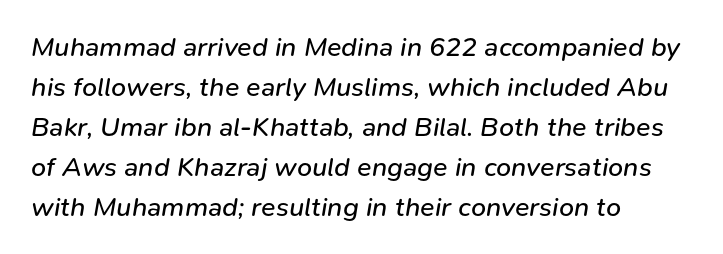
The image shows 27 px text type, italic (leaning right); set left-aligned, normal line spacing (1.48x), normal letter spacing, not underlined.
